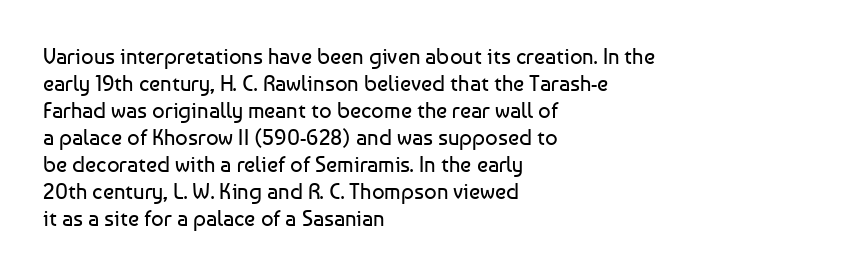
{"italic": "no", "bold": "no", "underline": "no", "align": "left", "line_spacing_ratio": 1.23, "letter_spacing": "normal", "letter_spacing_em": 0.0, "glyph_px": 22}
